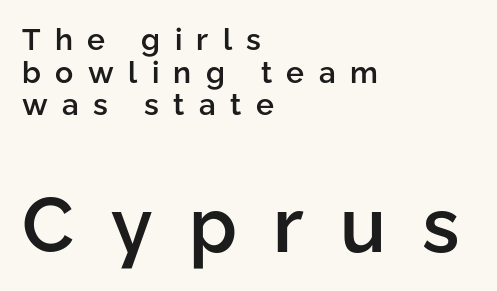
The passage shown stacks its lines with hardly any gap. Think of a printed novel: that variable character pitch is what you see here. These lines stack with their left ends in a neat column. Rule under the text: the space is simply empty. Emphasis by weight is partial: semibold. Tracking value appears strongly positive — letters spread wide.
